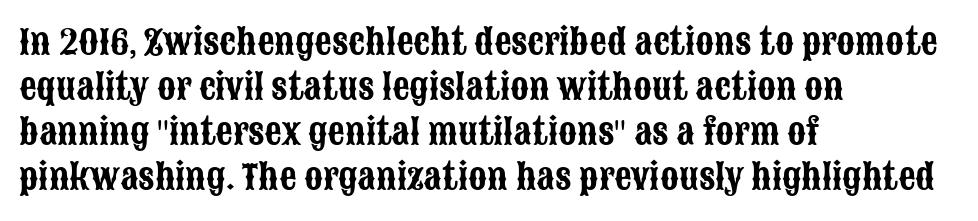
Q: Is the text italic (slanted)? A: No, it is upright.
Q: Is the typeface a serif or a sans-serif typeface? A: Sans-serif.
Q: Is the text underlined? A: No.
Q: How is the paragraph aligned? A: Left-aligned.
Q: Is the spacing between letters normal or unusually wide? A: Normal.
Q: Is the spacing between lines tight, normal or loose? A: Normal.
Q: Width (condensed, normal, or wide)? A: Condensed.
Q: Stroke contrast? A: Low.
Q: x-height? A: Large.
Q: Monospaced? A: No.
